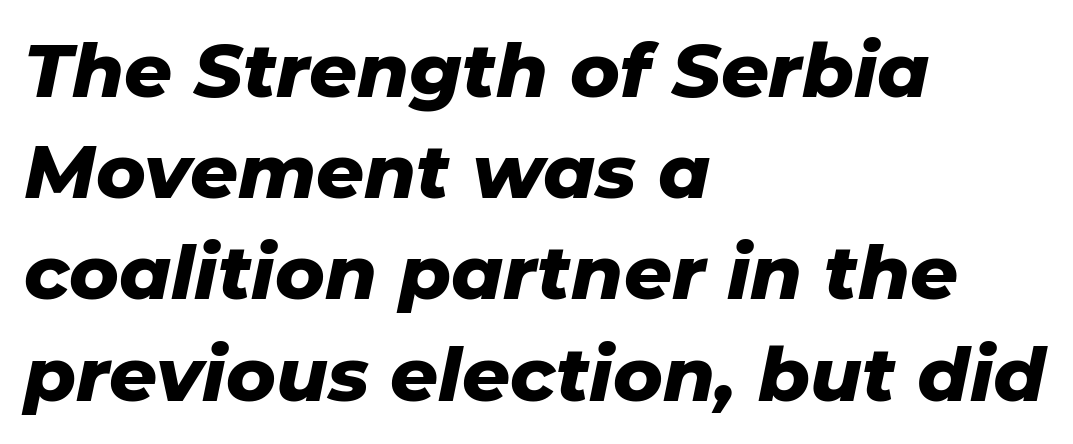
Q: Is the text bold? A: Yes.
Q: Is the text italic (slanted)? A: Yes, it leans right by about 11 degrees.
Q: Is the text underlined? A: No.
Q: How is the paragraph aligned? A: Left-aligned.
Q: Is the spacing between letters normal or unusually wide? A: Normal.
Q: Is the spacing between lines tight, normal or loose? A: Normal.
Q: Width (condensed, normal, or wide)? A: Normal.
Q: Stroke contrast? A: Low.
Q: x-height? A: Medium.
Q: Monospaced? A: No.
